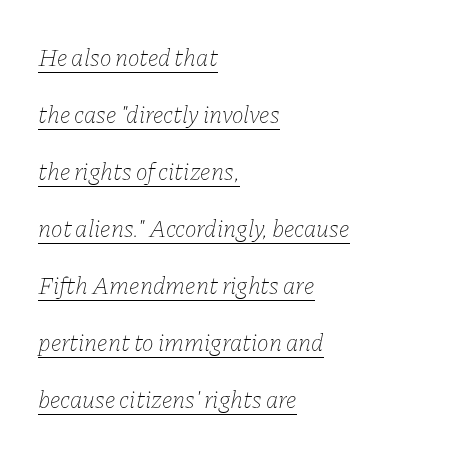
Caption: multi-line text, flush left, ragged right. A quiet, ordinary-to-light weight characterises the typeface. The designer dialed line spacing up above the default. Words appear dense and cohesive because spacing is normal. Beneath each row of characters lies a ruled line.
